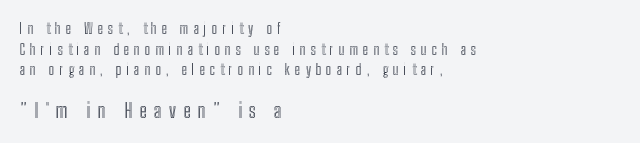
Q: Is the text italic (slanted)? A: No, it is upright.
Q: Is the text underlined? A: No.
Q: How is the paragraph aligned? A: Left-aligned.
Q: Is the spacing between letters normal or unusually wide? A: Unusually wide.
Q: Is the spacing between lines tight, normal or loose? A: Normal.
Q: Which block of text is set in a larger size, the first (top) or the second (bottom)? A: The second (bottom) one.
